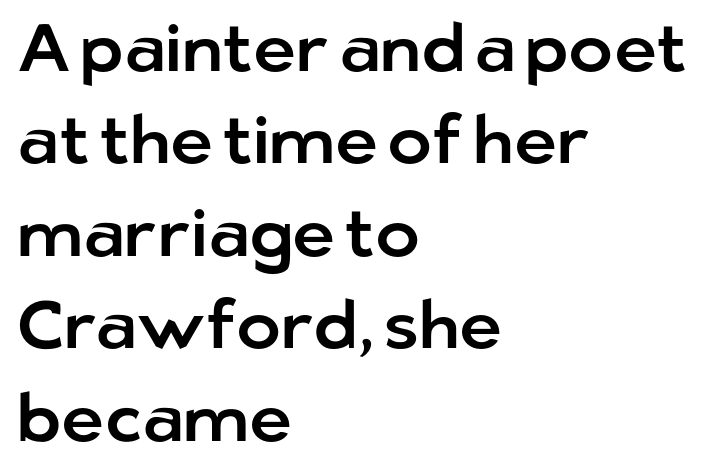
The image shows 67 px sans-serif type, upright; set left-aligned, normal line spacing (1.38x), normal letter spacing, not underlined; low stroke contrast and a medium x-height.
